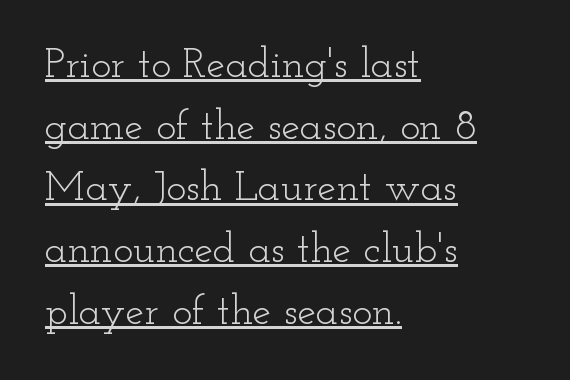
Q: Is the text bold? A: No.
Q: Is the text italic (slanted)? A: No, it is upright.
Q: Is the typeface a serif or a sans-serif typeface? A: Serif.
Q: Is the text underlined? A: Yes.
Q: How is the paragraph aligned? A: Left-aligned.
Q: Is the spacing between letters normal or unusually wide? A: Normal.
Q: Is the spacing between lines tight, normal or loose? A: Normal.
Q: Width (condensed, normal, or wide)? A: Wide.
Q: Stroke contrast? A: Low.
Q: x-height? A: Small.
Q: Monospaced? A: No.
